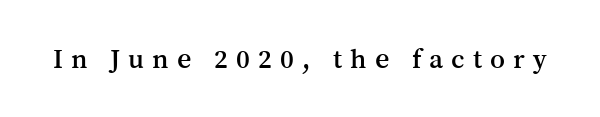
Nope, not italic — everything's standing straight. This rendering employs a face with finishing strokes, i.e., a serif. Underline: absent. This sample uses expanded letter spacing, leaving extra air between glyphs. Character widths vary here, with narrow letters taking less room than wide ones.
